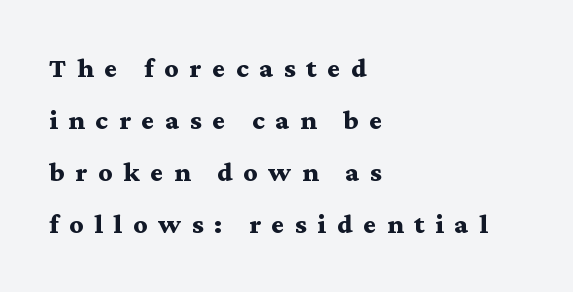
The image shows 28 px bold, wide serif type, upright; set left-aligned, line spacing 1.86x, unusually wide letter spacing (+0.38 em), not underlined; medium stroke contrast and a medium x-height.
